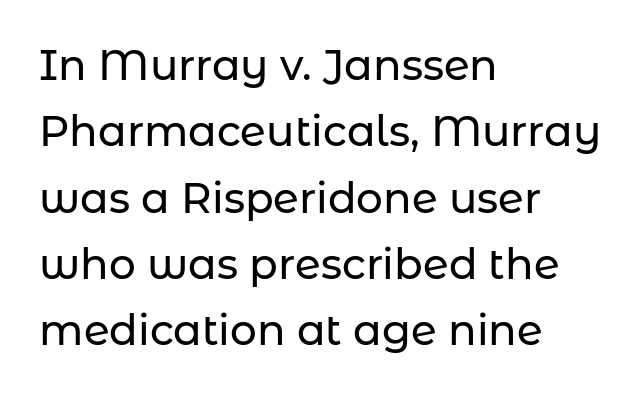
What's the leading like? Ordinary, nothing unusual. Rule under the text: the space is simply empty. The font's upright variant was chosen for this text. Look at the tracking — it's just the regular setting, nothing added. Character widths vary here, with narrow letters taking less room than wide ones. In terms of letterform style, serifs are entirely absent.
